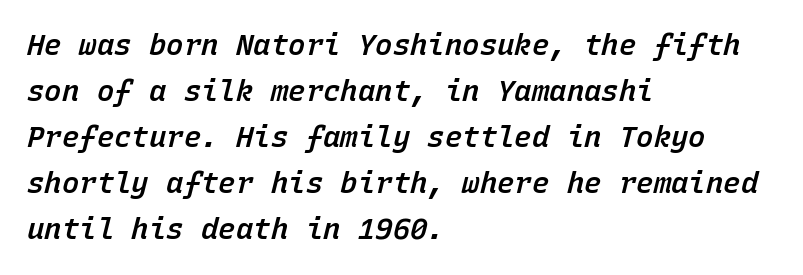
Is the letter spacing exaggerated? No — it looks like the ordinary default. Monospaced: the letters line up in strict vertical columns. Baseline-to-baseline distance is the conventional proportion of letter height. Every row of glyphs begins at an identical x-position on the left. Honestly, there is no underline to notice here at all.
